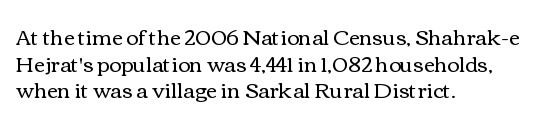
{"italic": "no", "bold": "no", "underline": "no", "align": "left", "line_spacing": "normal", "line_spacing_ratio": 1.27, "letter_spacing": "normal", "letter_spacing_em": 0.0, "glyph_px": 21}
